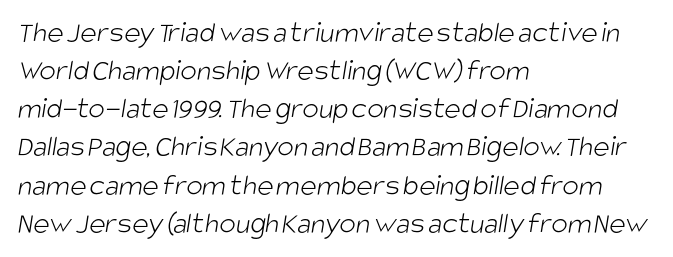
The image shows 31 px light, condensed sans-serif type; set left-aligned, line spacing 1.23x, normal letter spacing, not underlined; low stroke contrast and a large x-height.
